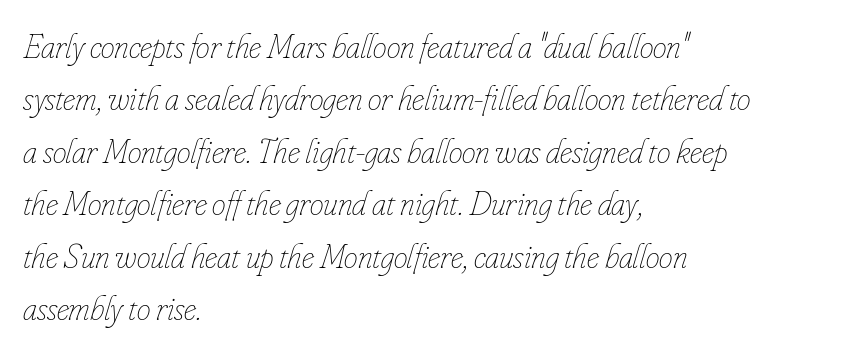
Q: Is the text bold? A: No.
Q: Is the text italic (slanted)? A: Yes, it leans right by about 16 degrees.
Q: Is the text underlined? A: No.
Q: How is the paragraph aligned? A: Left-aligned.
Q: Is the spacing between letters normal or unusually wide? A: Normal.
Q: Is the spacing between lines tight, normal or loose? A: Normal.
Q: Width (condensed, normal, or wide)? A: Condensed.
Q: Stroke contrast? A: Low.
Q: x-height? A: Small.
Q: Monospaced? A: No.
